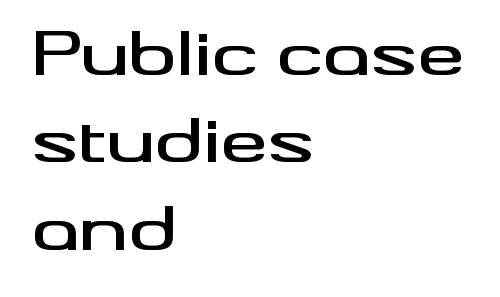
The image shows 59 px wide sans-serif type, upright; set left-aligned, normal line spacing (1.48x), normal letter spacing, not underlined; medium stroke contrast and a small x-height.
